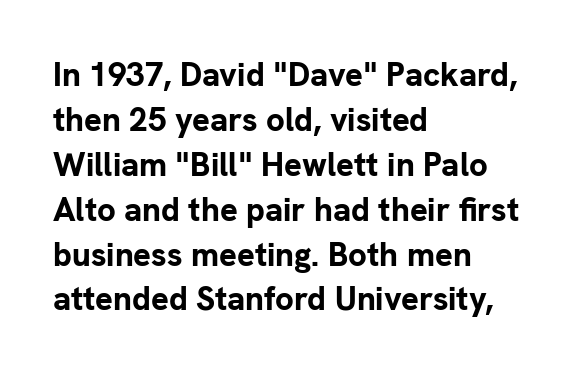
Line beginnings align vertically; line endings do not. Vertical spacing — default. Default kerning and tracking; the words read as compact shapes. Type without underlining. Unlike a traditional serif, this face leaves its strokes unadorned. Strong, thick strokes mark this as bold type.
